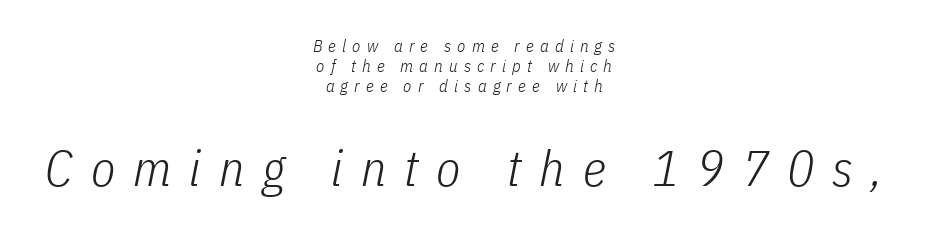
{"italic": "yes", "lean": "right", "slant_degrees": 11, "bold": "no", "weight": "light", "width": "condensed", "stroke_contrast": "low", "x_height": "medium", "monospaced": "no", "underline": "no", "align": "center", "line_spacing_ratio": 1.17, "letter_spacing": "wide", "letter_spacing_em": 0.36, "larger_block": "second", "size_ratio": 2.94, "glyph_px": 50}
